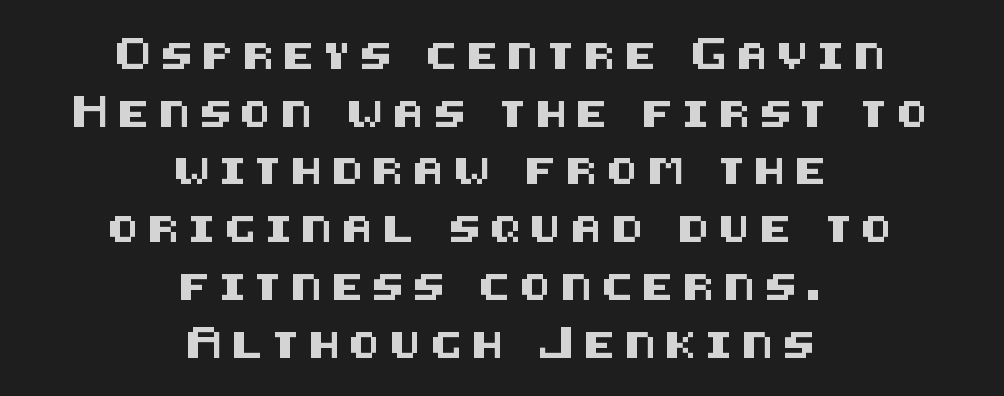
If you folded the block vertically in half, each line would mirror itself in length. The space between consecutive lines is lavish. Words float on clear page, feet unadorned. Compared with typical body copy, the letter spacing here is much looser.
